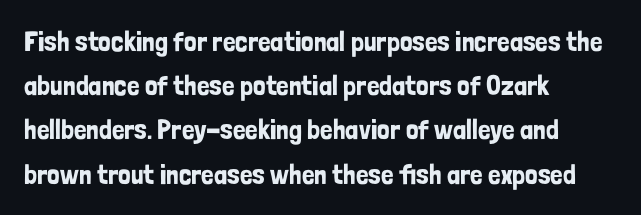
{"serif": "no", "italic": "no", "width": "condensed", "stroke_contrast": "low", "x_height": "medium", "monospaced": "no", "underline": "no", "align": "left", "line_spacing": "normal", "line_spacing_ratio": 1.58, "letter_spacing": "normal", "letter_spacing_em": 0.0, "glyph_px": 28}
